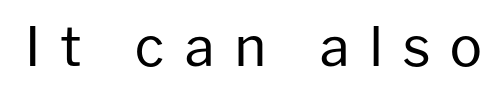
Q: Is the text bold? A: No.
Q: Is the text italic (slanted)? A: No, it is upright.
Q: Is the typeface a serif or a sans-serif typeface? A: Sans-serif.
Q: Is the text underlined? A: No.
Q: Is the spacing between letters normal or unusually wide? A: Unusually wide.
Q: Width (condensed, normal, or wide)? A: Normal.
Q: Stroke contrast? A: Low.
Q: x-height? A: Medium.
Q: Monospaced? A: No.
